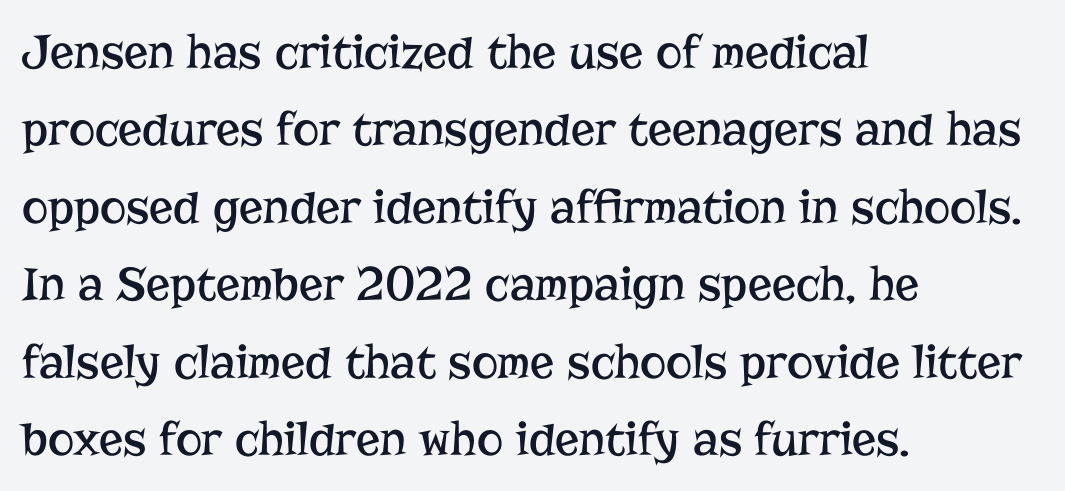
{"serif": "yes", "italic": "no", "bold": "no", "weight": "regular", "width": "normal", "stroke_contrast": "low", "x_height": "medium", "monospaced": "no", "underline": "no", "align": "left", "line_spacing": "normal", "line_spacing_ratio": 1.55, "letter_spacing": "normal", "letter_spacing_em": 0.0, "glyph_px": 50}
